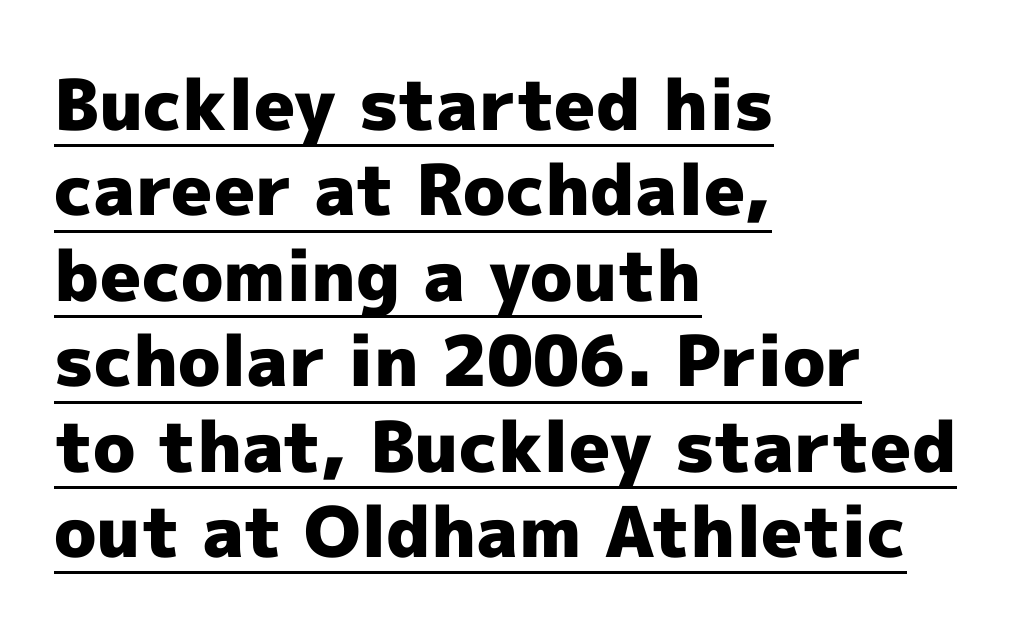
Q: Is the text bold? A: Yes.
Q: Is the text italic (slanted)? A: No, it is upright.
Q: Is the typeface a serif or a sans-serif typeface? A: Sans-serif.
Q: Is the text underlined? A: Yes.
Q: How is the paragraph aligned? A: Left-aligned.
Q: Is the spacing between letters normal or unusually wide? A: Normal.
Q: Width (condensed, normal, or wide)? A: Normal.
Q: x-height? A: Medium.
Q: Monospaced? A: No.
